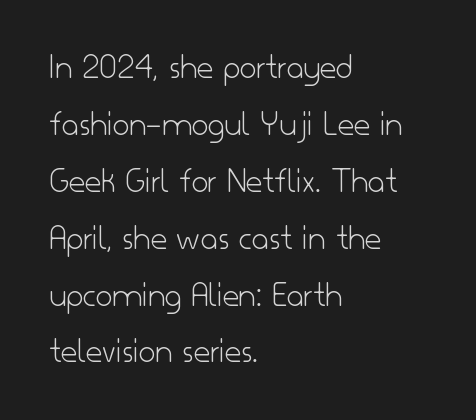
{"serif": "no", "italic": "no", "bold": "no", "weight": "light", "width": "normal", "stroke_contrast": "low", "x_height": "small", "monospaced": "no", "underline": "no", "align": "left", "line_spacing": "normal", "line_spacing_ratio": 1.58, "letter_spacing": "normal", "letter_spacing_em": 0.0, "glyph_px": 36}
